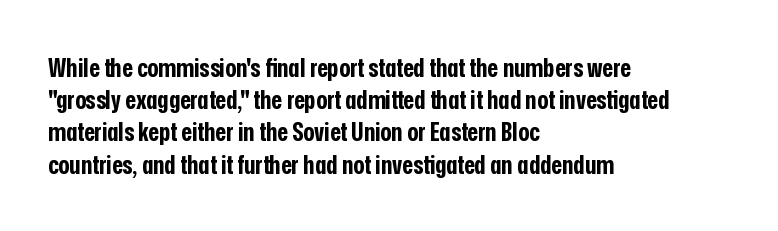
The image shows 26 px bold type, upright; set left-aligned, line spacing 1.24x, normal letter spacing, not underlined.
